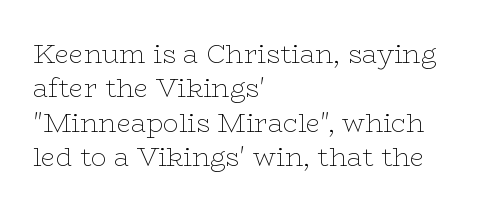
Q: Is the text bold? A: No.
Q: Is the text italic (slanted)? A: No, it is upright.
Q: Is the text underlined? A: No.
Q: How is the paragraph aligned? A: Left-aligned.
Q: Is the spacing between letters normal or unusually wide? A: Normal.
Q: Is the spacing between lines tight, normal or loose? A: Normal.
